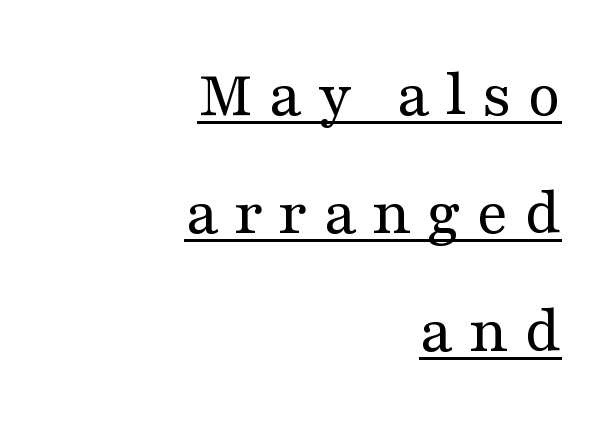
Q: Is the text bold? A: No.
Q: Is the text italic (slanted)? A: No, it is upright.
Q: Is the typeface a serif or a sans-serif typeface? A: Serif.
Q: Is the text underlined? A: Yes.
Q: How is the paragraph aligned? A: Right-aligned.
Q: Is the spacing between letters normal or unusually wide? A: Unusually wide.
Q: Width (condensed, normal, or wide)? A: Wide.
Q: Stroke contrast? A: Medium.
Q: x-height? A: Medium.
Q: Monospaced? A: No.
